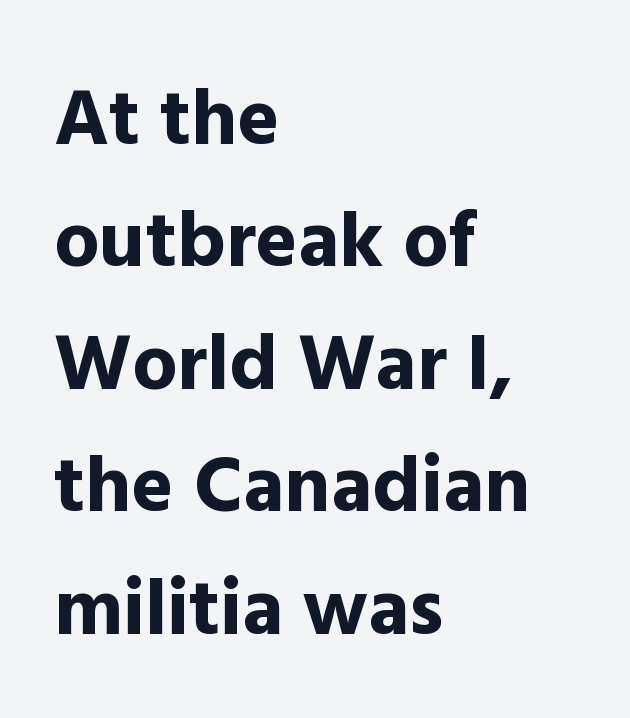
Q: Is the text bold? A: Yes.
Q: Is the text italic (slanted)? A: No, it is upright.
Q: Is the typeface a serif or a sans-serif typeface? A: Sans-serif.
Q: Is the text underlined? A: No.
Q: How is the paragraph aligned? A: Left-aligned.
Q: Is the spacing between letters normal or unusually wide? A: Normal.
Q: Is the spacing between lines tight, normal or loose? A: Normal.
Q: Width (condensed, normal, or wide)? A: Normal.
Q: x-height? A: Medium.
Q: Monospaced? A: No.
